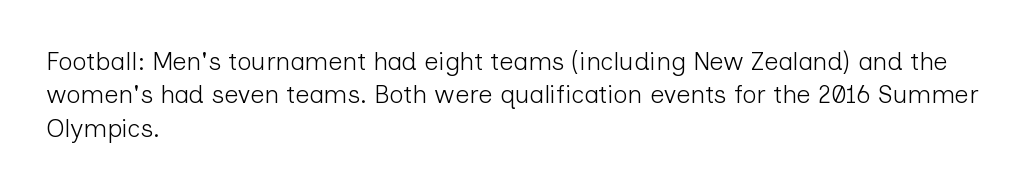
{"italic": "no", "bold": "no", "underline": "no", "align": "left", "line_spacing": "normal", "line_spacing_ratio": 1.34, "letter_spacing": "normal", "letter_spacing_em": 0.0, "glyph_px": 25}
